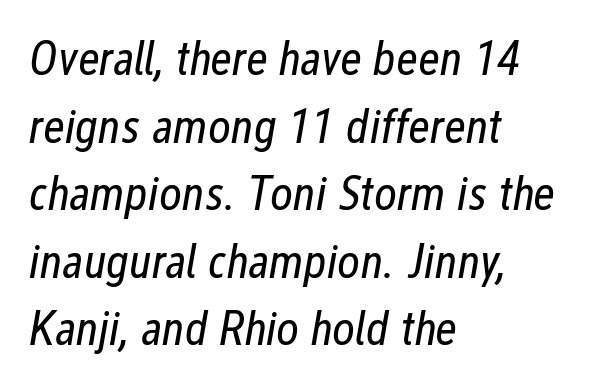
Vertical stems look standard width or narrower in stroke. The baseline area is clear. A normal amount of white space separates one row of letters from the next. This rendering leaves character spacing at its baseline value.
